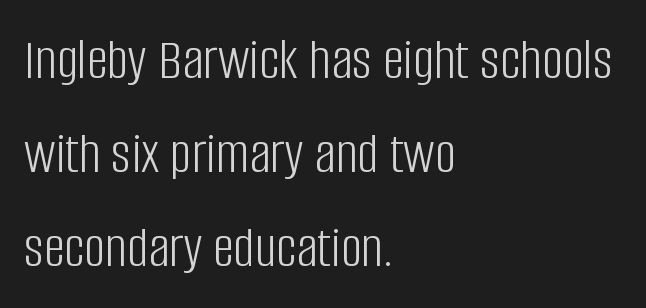
The image shows 59 px light, condensed sans-serif type, upright; set left-aligned, normal line spacing (1.59x), normal letter spacing, not underlined; low stroke contrast and a large x-height.
